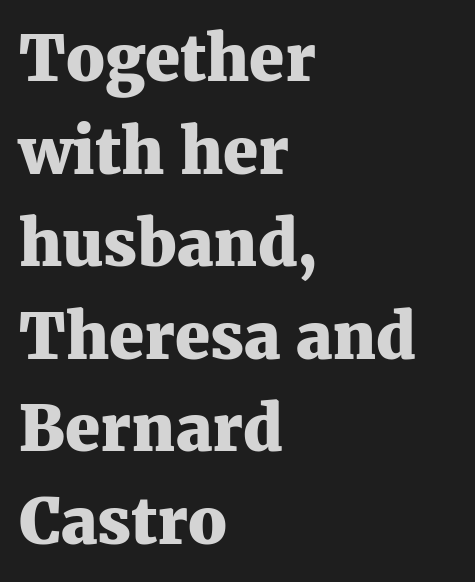
Q: Is the text bold? A: Yes.
Q: Is the text italic (slanted)? A: No, it is upright.
Q: Is the typeface a serif or a sans-serif typeface? A: Serif.
Q: Is the text underlined? A: No.
Q: How is the paragraph aligned? A: Left-aligned.
Q: Is the spacing between letters normal or unusually wide? A: Normal.
Q: Is the spacing between lines tight, normal or loose? A: Normal.
Q: Width (condensed, normal, or wide)? A: Normal.
Q: Stroke contrast? A: Medium.
Q: x-height? A: Medium.
Q: Monospaced? A: No.
